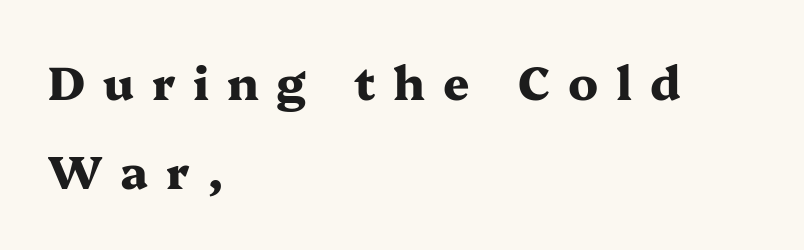
The image shows 46 px heavy, wide serif type, upright; set left-aligned, loose line spacing (1.94x), unusually wide letter spacing (+0.39 em), not underlined; medium stroke contrast and a medium x-height.
